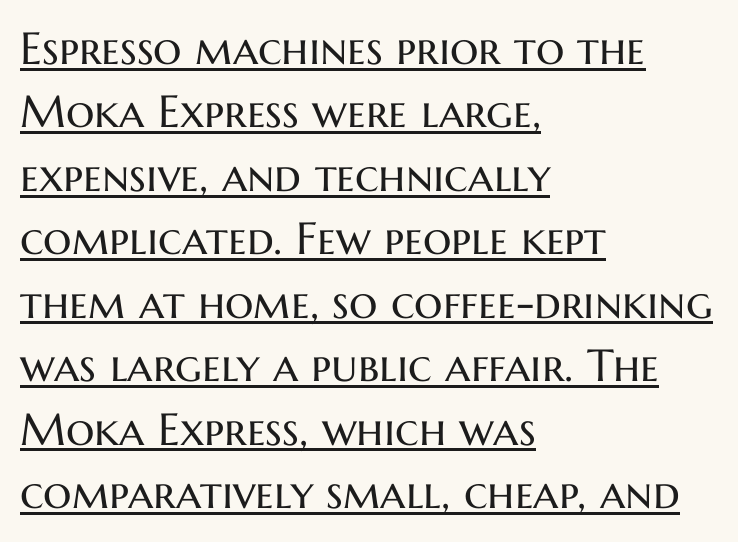
The image shows 45 px regular-weight sans-serif type, upright; set left-aligned, normal line spacing (1.41x), normal letter spacing, underlined; medium stroke contrast and a medium x-height.
